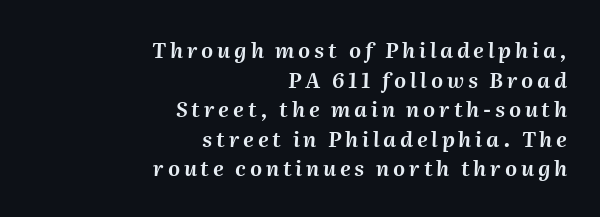
{"italic": "yes", "lean": "right", "slant_degrees": 2, "underline": "no", "align": "right", "line_spacing": "normal", "line_spacing_ratio": 1.41, "glyph_px": 21}
